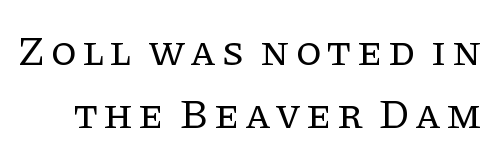
The image shows 42 px regular-weight serif type, upright; set normal line spacing (1.51x), not underlined; low stroke contrast and a large x-height.
